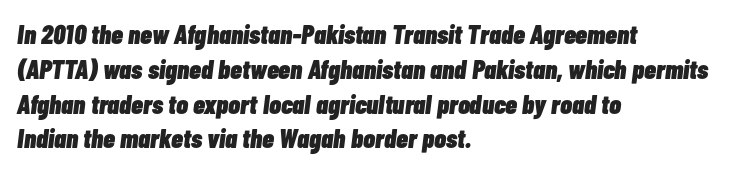
The image shows 27 px bold type, italic (leaning right); set left-aligned, normal line spacing (1.29x), normal letter spacing, not underlined.
